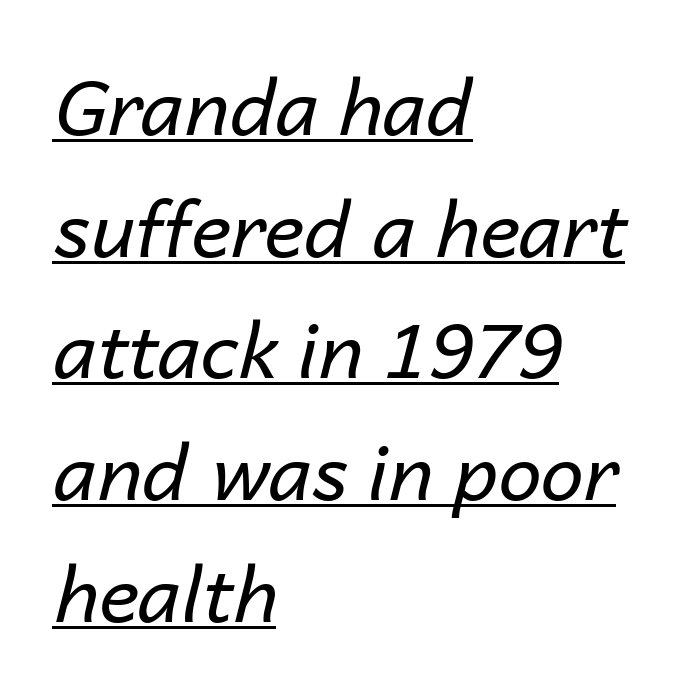
The image shows 77 px regular-weight type, italic (leaning right); set left-aligned, normal line spacing (1.58x), normal letter spacing, underlined; low stroke contrast and a medium x-height.
